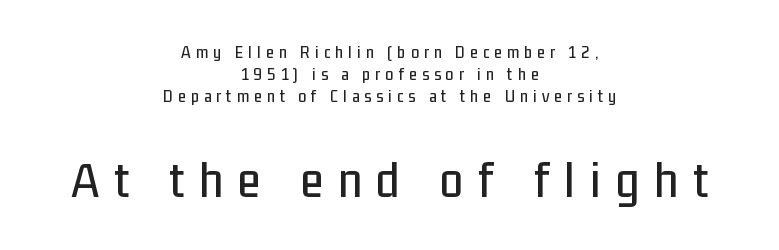
The image shows 53 px condensed sans-serif type, upright; set centered, line spacing 1.21x, unusually wide letter spacing (+0.28 em), not underlined; the second (bottom) block is 2.94x larger; low stroke contrast and a medium x-height.
